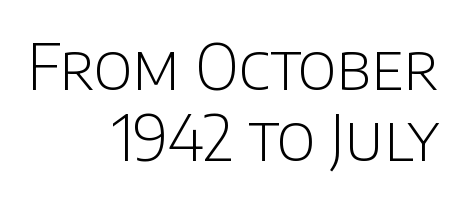
The baseline area is clear. No feet cap the strokes, marking this as sans-serif type. These lines keep a tight, regular rhythm from letter to letter. Successive baselines arrive quickly, one right under another. No heavy texture on the line: the type isn't bold. The letters advance in unequal steps, a hallmark of proportional type.
